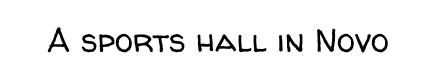
Q: Is the text bold? A: No.
Q: Is the text italic (slanted)? A: No, it is upright.
Q: Is the typeface a serif or a sans-serif typeface? A: Sans-serif.
Q: Is the text underlined? A: No.
Q: Is the spacing between letters normal or unusually wide? A: Normal.
Q: Width (condensed, normal, or wide)? A: Normal.
Q: Stroke contrast? A: Low.
Q: x-height? A: Medium.
Q: Monospaced? A: No.
